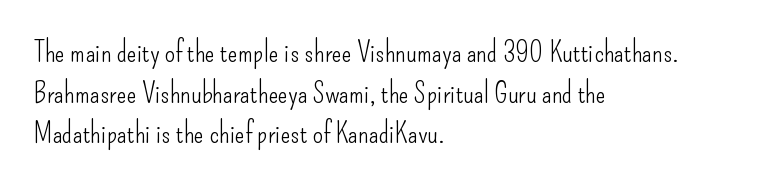
{"serif": "no", "italic": "no", "bold": "no", "weight": "light", "width": "condensed", "stroke_contrast": "low", "x_height": "small", "monospaced": "no", "underline": "no", "align": "left", "line_spacing": "normal", "line_spacing_ratio": 1.4, "letter_spacing": "normal", "letter_spacing_em": 0.0, "glyph_px": 29}
